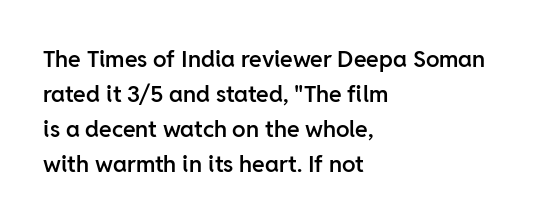
The image shows 23 px text type, upright; set left-aligned, normal line spacing (1.52x), normal letter spacing, not underlined.
